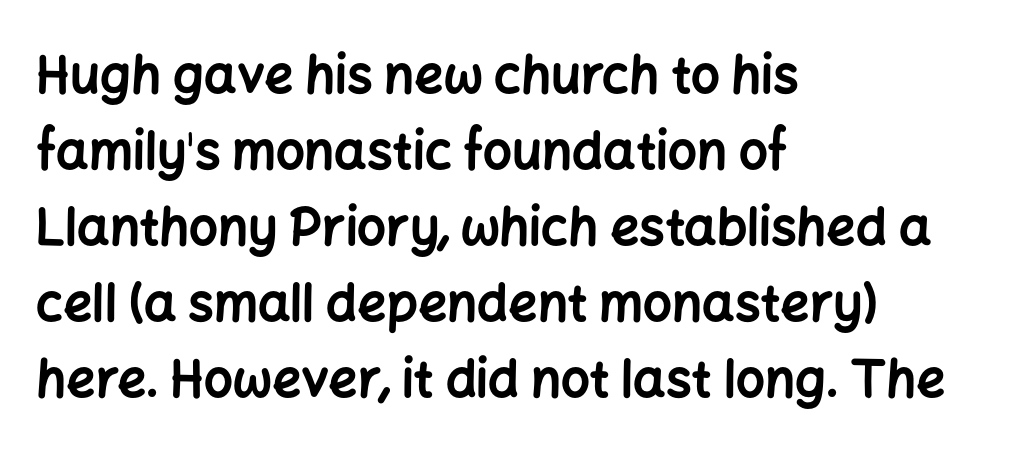
Each new line begins a customary step beneath the previous one. Nobody touched the tracking dial on this one. Typographic density is high because the face is bold. Is this a fixed-width face? No — the glyphs have proportional, varying widths. The compositor pushed each line to the left boundary.
